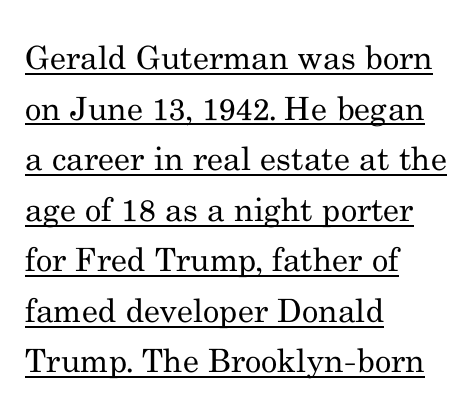
The image shows 32 px regular-weight serif type, upright; set left-aligned, normal line spacing (1.58x), normal letter spacing, underlined; medium stroke contrast and a small x-height.
